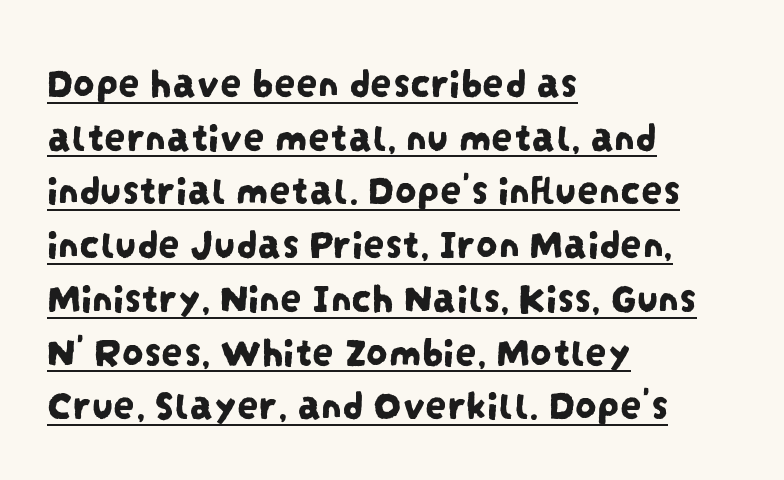
{"serif": "no", "width": "condensed", "stroke_contrast": "low", "x_height": "large", "monospaced": "no", "underline": "yes", "align": "left", "line_spacing": "normal", "line_spacing_ratio": 1.25, "letter_spacing": "normal", "letter_spacing_em": 0.0, "glyph_px": 43}
